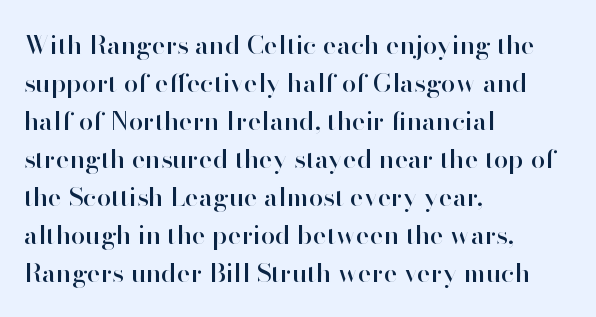
{"italic": "no", "underline": "no", "align": "left", "line_spacing": "normal", "line_spacing_ratio": 1.46, "letter_spacing": "normal", "letter_spacing_em": 0.0, "glyph_px": 26}
